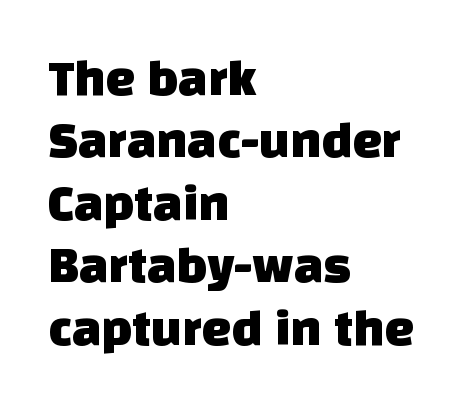
Q: Is the typeface a serif or a sans-serif typeface? A: Sans-serif.
Q: Is the text underlined? A: No.
Q: How is the paragraph aligned? A: Left-aligned.
Q: Is the spacing between letters normal or unusually wide? A: Normal.
Q: Width (condensed, normal, or wide)? A: Normal.
Q: Stroke contrast? A: Low.
Q: x-height? A: Large.
Q: Monospaced? A: No.
